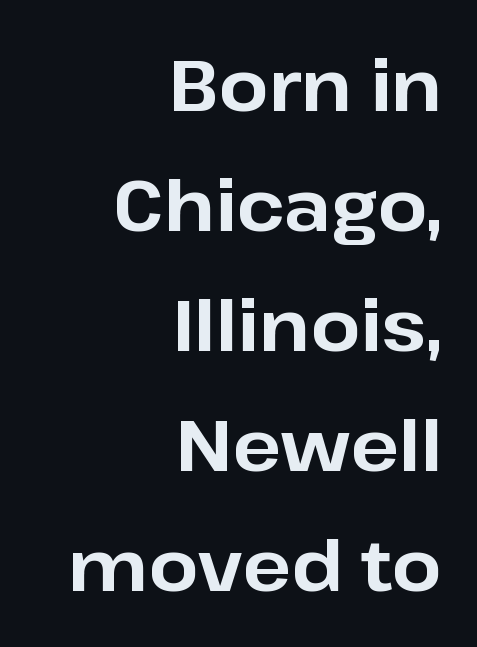
Q: Is the text bold? A: Yes.
Q: Is the text italic (slanted)? A: No, it is upright.
Q: Is the typeface a serif or a sans-serif typeface? A: Sans-serif.
Q: Is the text underlined? A: No.
Q: How is the paragraph aligned? A: Right-aligned.
Q: Is the spacing between letters normal or unusually wide? A: Normal.
Q: Is the spacing between lines tight, normal or loose? A: Normal.
Q: Width (condensed, normal, or wide)? A: Normal.
Q: Stroke contrast? A: Low.
Q: x-height? A: Medium.
Q: Monospaced? A: No.
